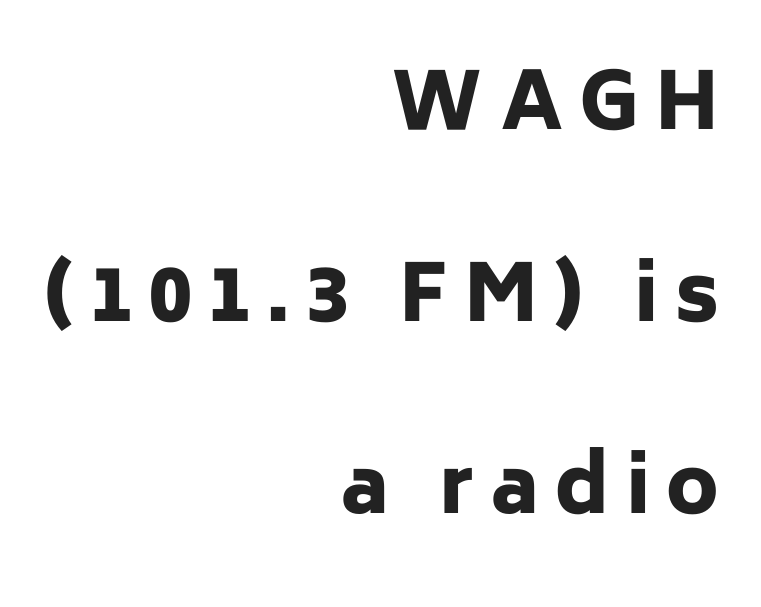
The image shows 78 px heavy sans-serif type, upright; set right-aligned, loose line spacing (2.46x), unusually wide letter spacing (+0.21 em), not underlined; low stroke contrast and a medium x-height.
